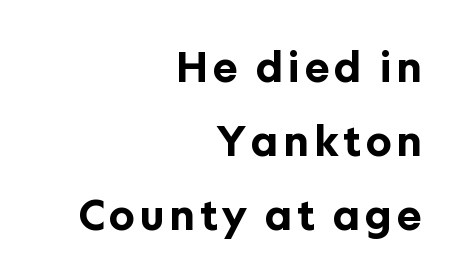
The space directly below the letters is spotless. Does the lettering tilt? It doesn't — this is upright. The passage shown is typed in a proportional face where columns would drift. Letterform terminals end flat and unadorned throughout the passage. Emphasis by weight is at full strength: bold.
